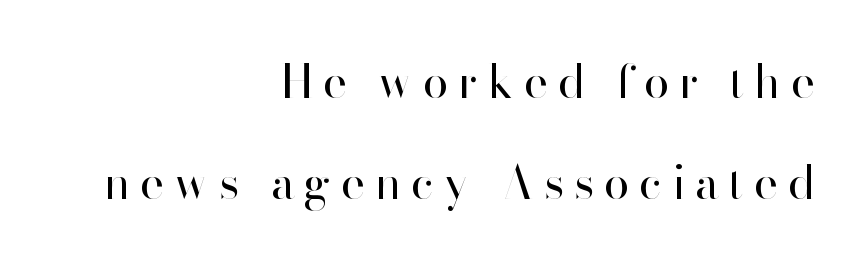
This sample trades compactness for vertical openness between lines. You could not count columns in this text — the font is proportionally spaced. The specimen reads as upright at a glance. This reads as an unemphasized weight, regular at the heaviest.
